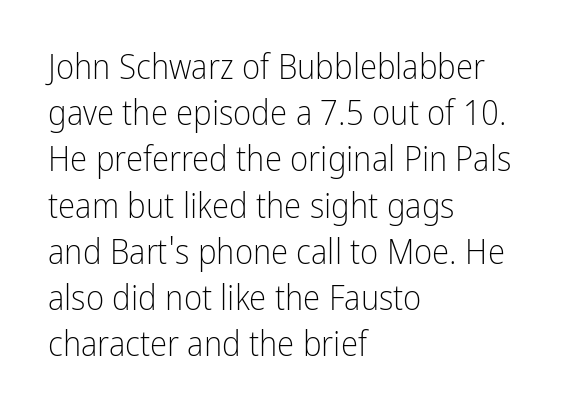
This reads as an unemphasized weight, regular at the heaviest. Underline: absent. Is the letter spacing exaggerated? No — it looks like the ordinary default. Layout note: lines flush left. Nope, not italic — everything's standing straight. Classification — sans serif.
